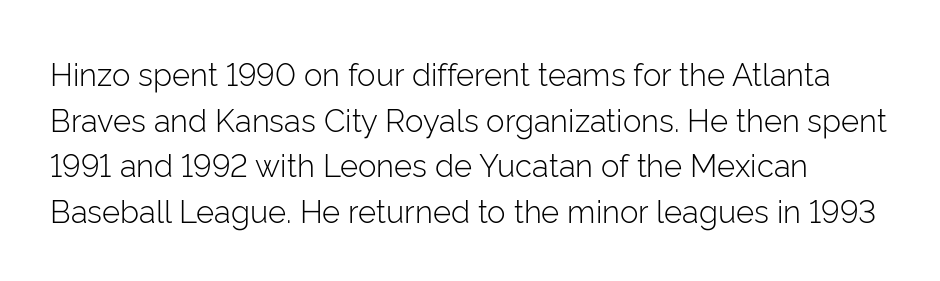
The image shows 31 px light sans-serif type, upright; set normal line spacing (1.47x), normal letter spacing, not underlined; low stroke contrast and a medium x-height.
